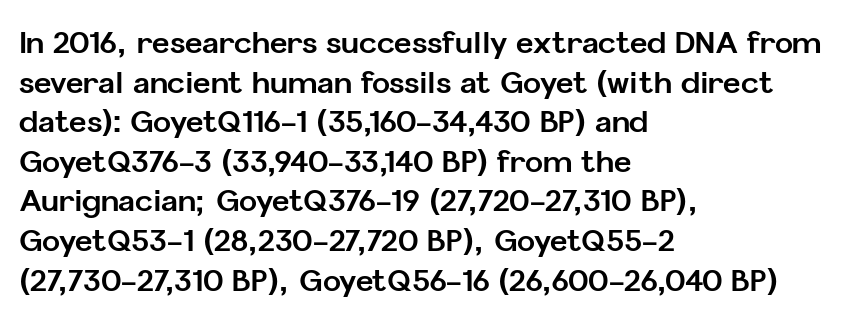
Plenty of ink on the page — the face is bold. The letters stand straight up with perfectly vertical stems. The letters carry no serifs — their stems end cleanly without finishing strokes. Is the letter spacing exaggerated? No — it looks like the ordinary default. Line spacing here is normal.
